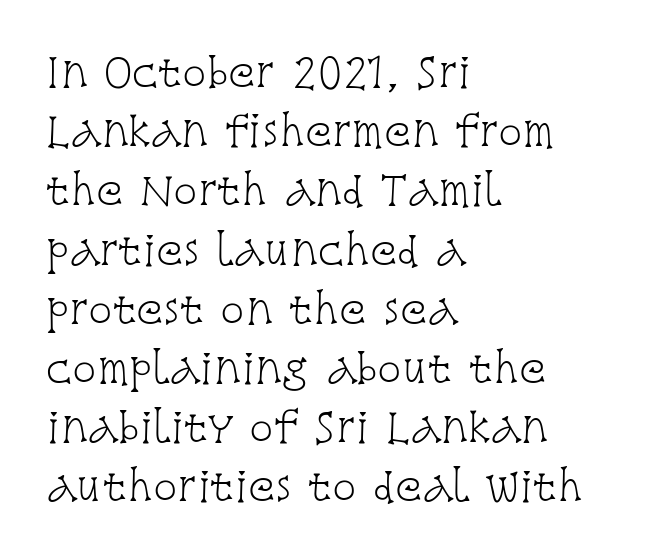
Plain, unruled lines of type. The passage shown is typed in a proportional face where columns would drift. The strokes carry an ordinary text weight at most. Letter spacing: default.
